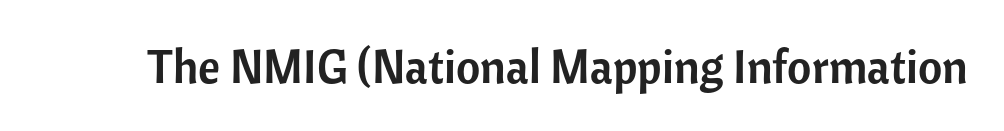
Q: Is the text italic (slanted)? A: No, it is upright.
Q: Is the typeface a serif or a sans-serif typeface? A: Sans-serif.
Q: Is the text underlined? A: No.
Q: Is the spacing between letters normal or unusually wide? A: Normal.
Q: Width (condensed, normal, or wide)? A: Normal.
Q: Stroke contrast? A: Low.
Q: x-height? A: Medium.
Q: Monospaced? A: No.
